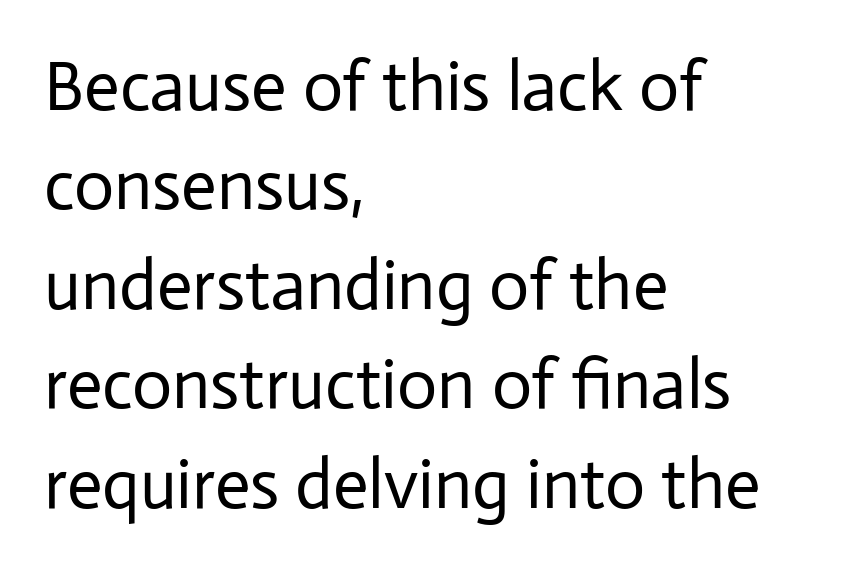
Weight: not bold — regular or lighter. Compared with typical paragraphs, the rows here are spaced about the same. To sum up the face: it is a sans, with no serifs. Leftover space on each line is placed entirely after the last word. Characters follow at the spacing the type designer built in.
